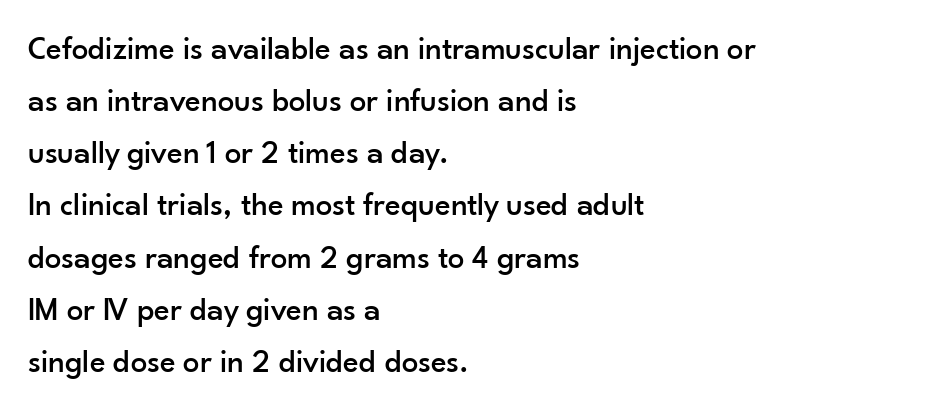
{"serif": "no", "italic": "no", "width": "normal", "stroke_contrast": "low", "x_height": "small", "monospaced": "no", "underline": "no", "align": "left", "line_spacing": "normal", "line_spacing_ratio": 1.58, "letter_spacing": "normal", "letter_spacing_em": 0.0, "glyph_px": 33}
